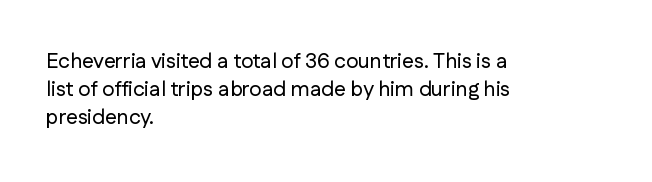
The image shows 21 px text type, upright; set left-aligned, normal line spacing (1.33x), normal letter spacing, not underlined.
